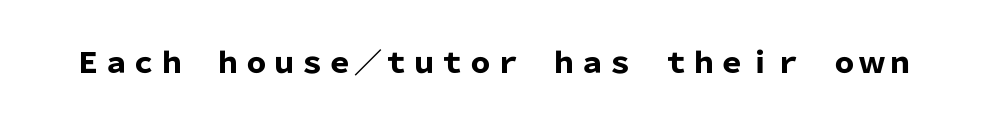
The image shows 28 px heavy sans-serif type, upright; set normal letter spacing, not underlined; low stroke contrast and a medium x-height.
